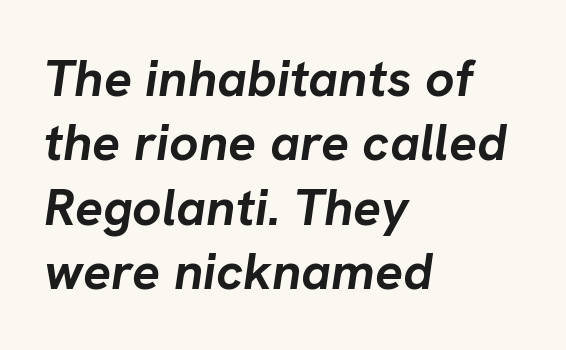
{"italic": "yes", "lean": "right", "slant_degrees": 8, "bold": "yes", "weight": "semibold", "width": "normal", "stroke_contrast": "low", "x_height": "medium", "monospaced": "no", "underline": "no", "align": "left", "line_spacing_ratio": 1.24, "letter_spacing": "normal", "letter_spacing_em": 0.0, "glyph_px": 52}
